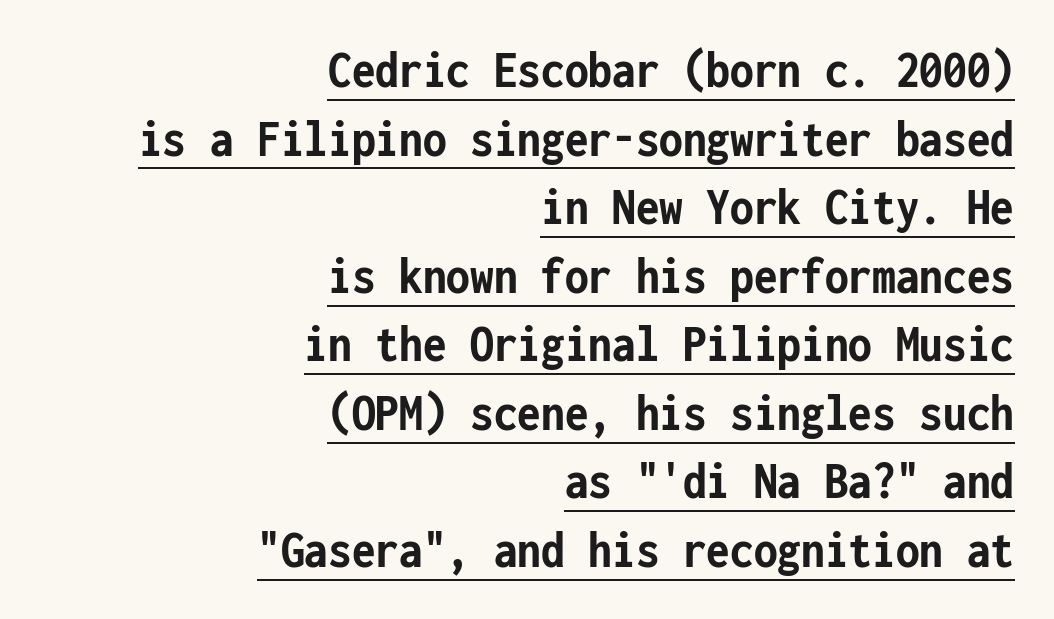
{"serif": "no", "italic": "no", "bold": "yes", "weight": "semibold", "width": "condensed", "stroke_contrast": "low", "x_height": "medium", "monospaced": "yes", "underline": "yes", "align": "right", "line_spacing": "normal", "line_spacing_ratio": 1.27, "letter_spacing": "normal", "letter_spacing_em": 0.0, "glyph_px": 54}
